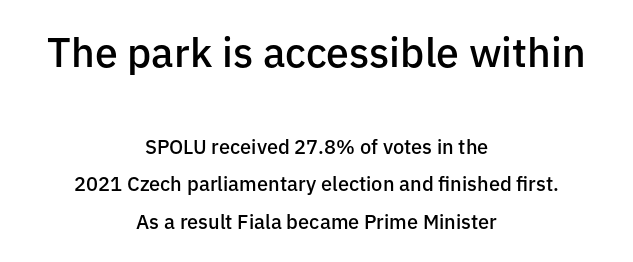
The rendering shows plain stroke endings on the letterforms — a sans-serif design. Leftover space on each line is divided equally before and after the words. Students, note that the glyphs here touch the page at normal intervals. On the weight axis this lands at semibold, roughly 600. Posture: straight, roman, zero tilt.
